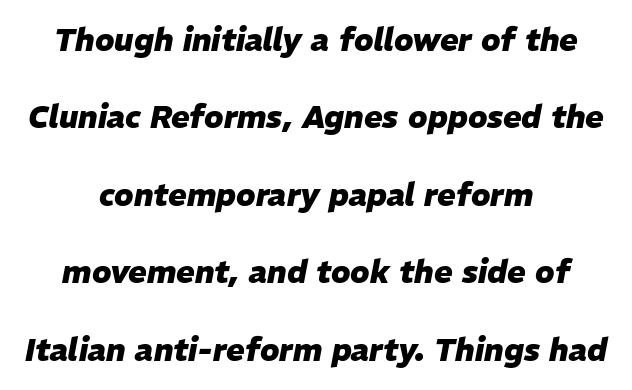
The image shows 31 px heavy type, italic (leaning right); set centered, loose line spacing (2.5x), normal letter spacing, not underlined; low stroke contrast and a medium x-height.
